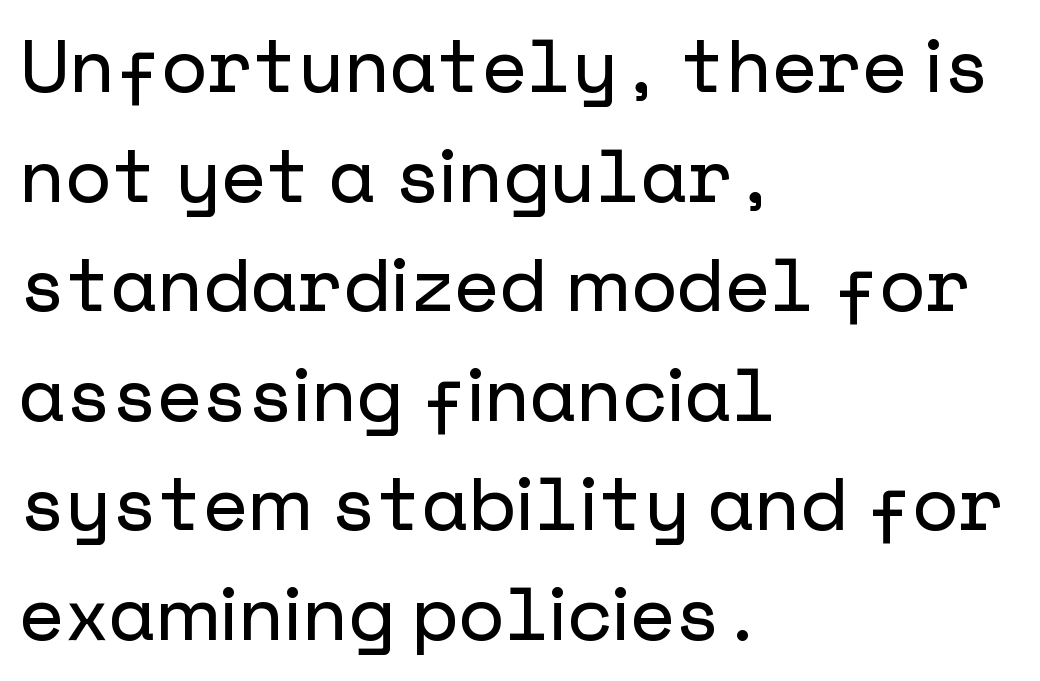
The image shows 74 px sans-serif type, upright; set left-aligned, normal line spacing (1.48x), normal letter spacing, not underlined; low stroke contrast and a medium x-height.
